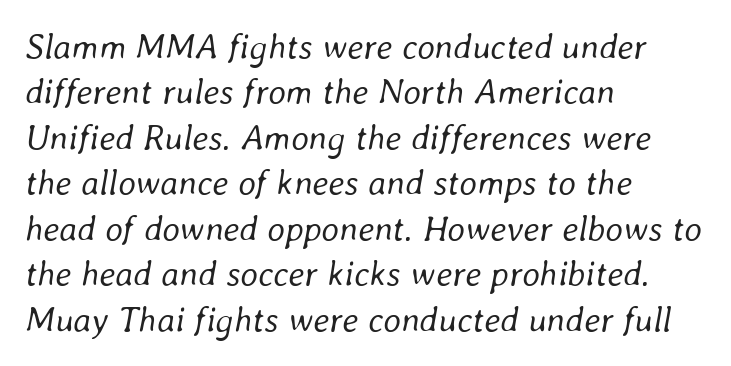
The image shows 35 px regular-weight type, italic (leaning right); set left-aligned, normal line spacing (1.3x), normal letter spacing, not underlined; low stroke contrast and a medium x-height.
